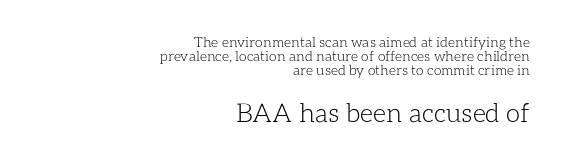
{"italic": "no", "bold": "no", "underline": "no", "align": "right", "line_spacing": "tight", "line_spacing_ratio": 1.01, "letter_spacing": "normal", "letter_spacing_em": 0.0, "larger_block": "second", "size_ratio": 1.86, "glyph_px": 26}
